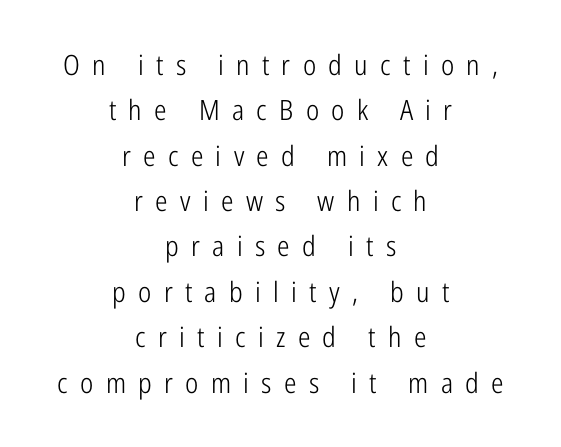
{"serif": "no", "italic": "no", "bold": "no", "weight": "light", "width": "condensed", "stroke_contrast": "low", "x_height": "medium", "monospaced": "no", "underline": "no", "align": "center", "line_spacing": "normal", "line_spacing_ratio": 1.62, "letter_spacing": "wide", "letter_spacing_em": 0.44, "glyph_px": 28}
